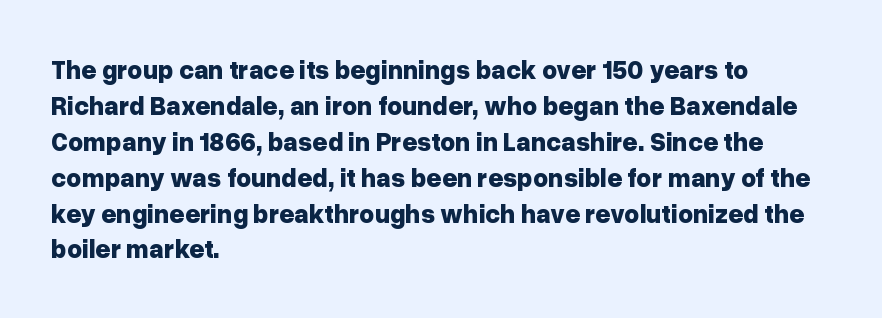
{"italic": "no", "bold": "yes", "underline": "no", "align": "left", "line_spacing": "normal", "line_spacing_ratio": 1.38, "letter_spacing": "normal", "letter_spacing_em": 0.0, "glyph_px": 26}
